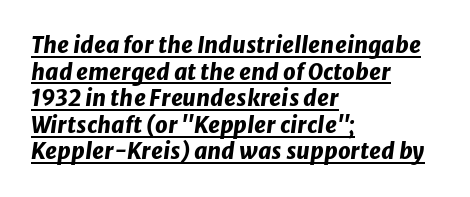
The image shows 22 px bold type, italic (leaning right); set left-aligned, line spacing 1.21x, normal letter spacing, underlined.
